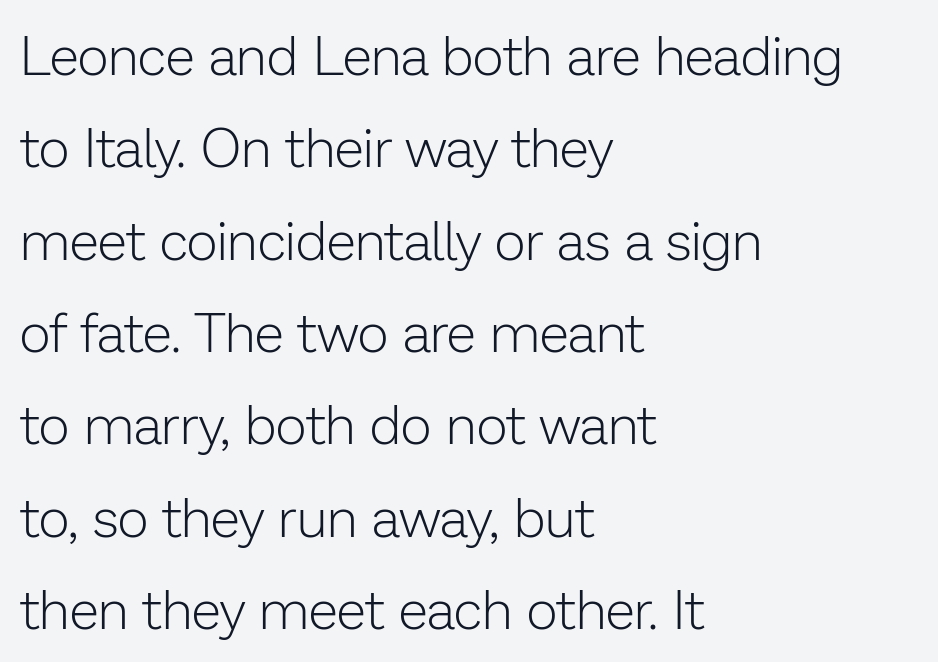
The image shows 54 px light sans-serif type, upright; set left-aligned, line spacing 1.71x, normal letter spacing, not underlined; low stroke contrast and a medium x-height.
